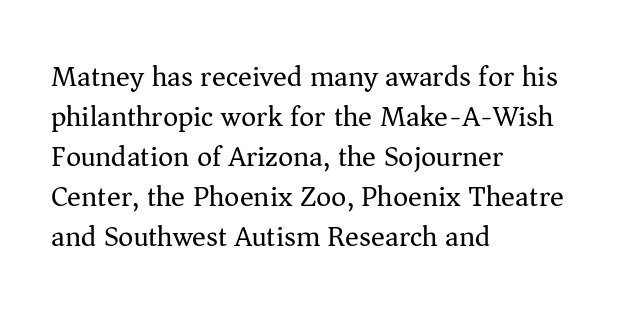
Yep, those are serifs on the letters. Vertical stems look standard width or narrower in stroke. The paragraph shown leans on its left margin. A typesetter would call this proportional, since set widths differ per character. The area under the type is left untouched. Upright lettering throughout.
